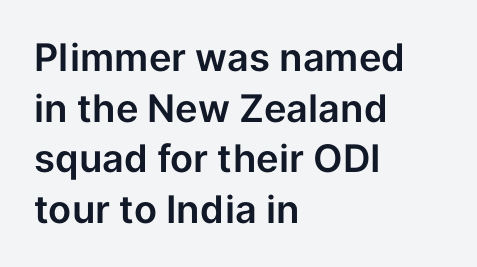
The image shows 38 px sans-serif type, upright; set left-aligned, normal line spacing (1.33x), normal letter spacing, not underlined; low stroke contrast and a medium x-height.
